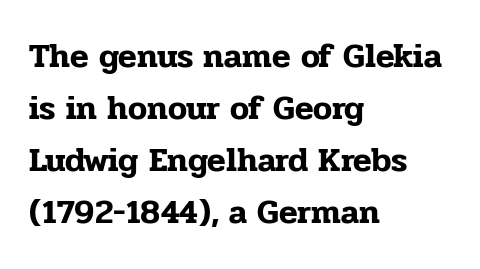
Observe the ordinary spacing: letters are neighbours, not strangers. Looks like regular typesetting: each glyph gets only the width it needs. Caption: multi-line text, flush left, ragged right. Small tapered or slab feet sit at the stroke ends, so this counts as serif.
